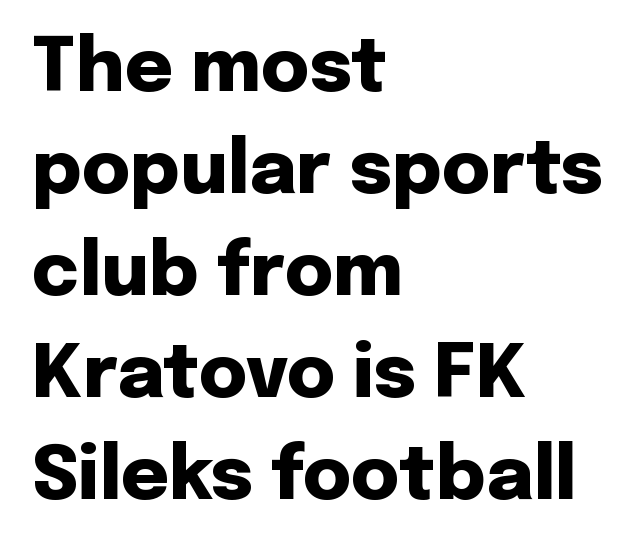
Q: Is the text bold? A: Yes.
Q: Is the text italic (slanted)? A: No, it is upright.
Q: Is the typeface a serif or a sans-serif typeface? A: Sans-serif.
Q: Is the text underlined? A: No.
Q: How is the paragraph aligned? A: Left-aligned.
Q: Is the spacing between letters normal or unusually wide? A: Normal.
Q: Is the spacing between lines tight, normal or loose? A: Normal.
Q: Width (condensed, normal, or wide)? A: Normal.
Q: Stroke contrast? A: Low.
Q: x-height? A: Medium.
Q: Monospaced? A: No.
